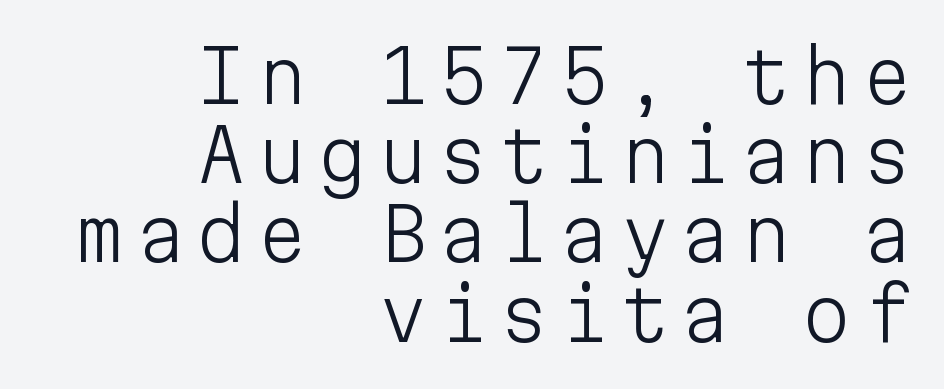
The image shows 72 px light sans-serif type, upright, monospaced; set right-aligned, tight line spacing (1.1x), not underlined; low stroke contrast and a medium x-height.
